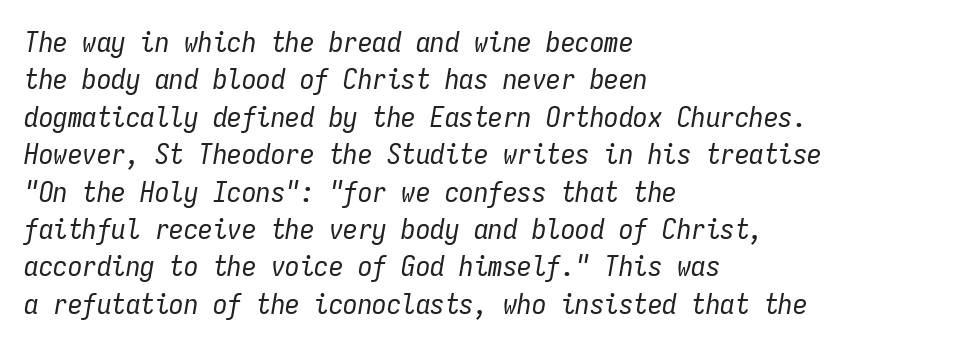
The words here are not underlined. All the whitespace from short lines collects on the right. Quick note: italic. These glyphs show unthickened strokes, regular width or finer.
